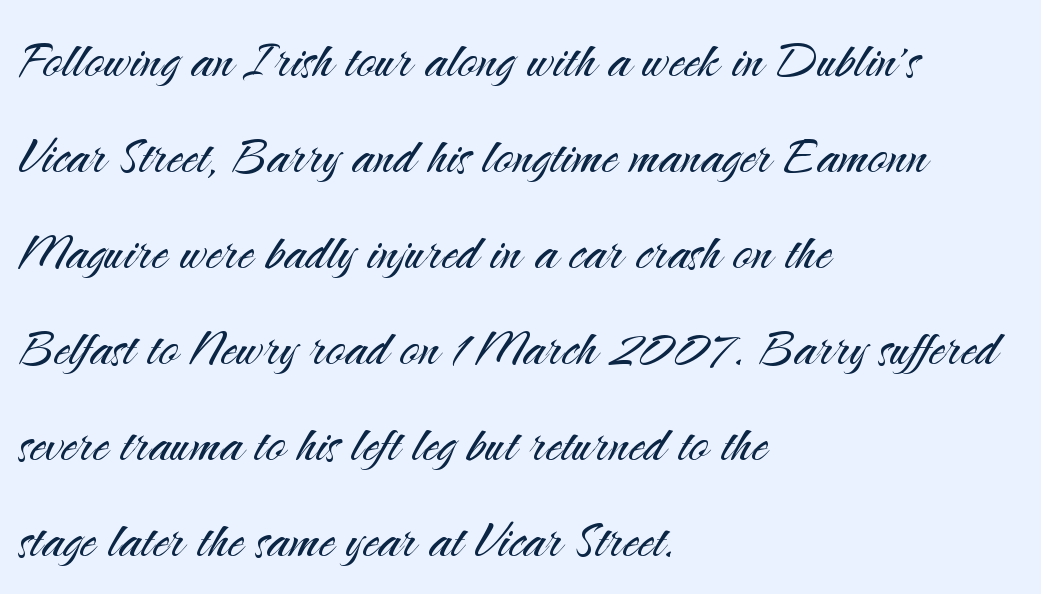
The image shows 64 px light sans-serif type; set left-aligned, normal line spacing (1.5x), normal letter spacing, not underlined; medium stroke contrast and a small x-height.
